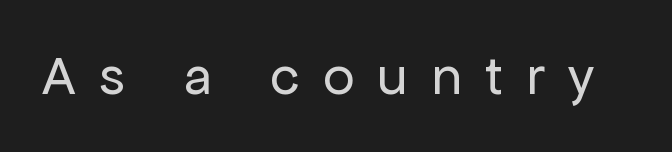
This is roman type, the default non-slanted kind. Letters rest on an invisible, unmarked baseline. The tracking jumps out immediately: characters are airy and widely separated. The rendering shows plain stroke endings on the letterforms — a sans-serif design.
